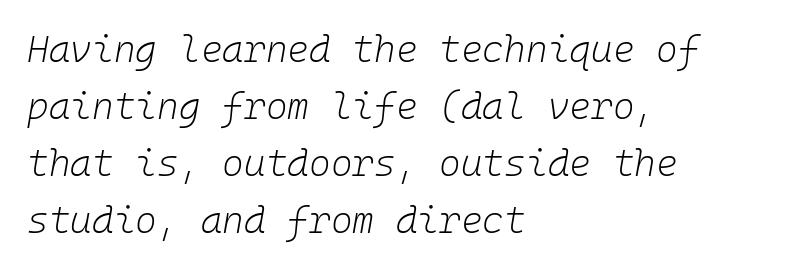
You could count columns in this text — the font is strictly monospaced. No extra ink here — the face is not bold. This sample uses an oblique cut, with every glyph tilted off the vertical. Type without underlining. You could call the tracking neutral — neither tight nor loose.
